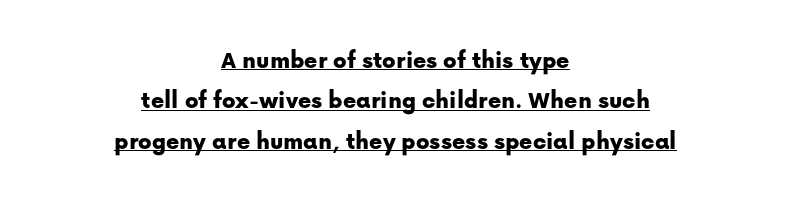
A roman cut, with each character standing at attention. Interline gaps are of average width in this sample. Does the copy run flush right? No — it is centered line by line. The passage shown has conventional tracking throughout.
